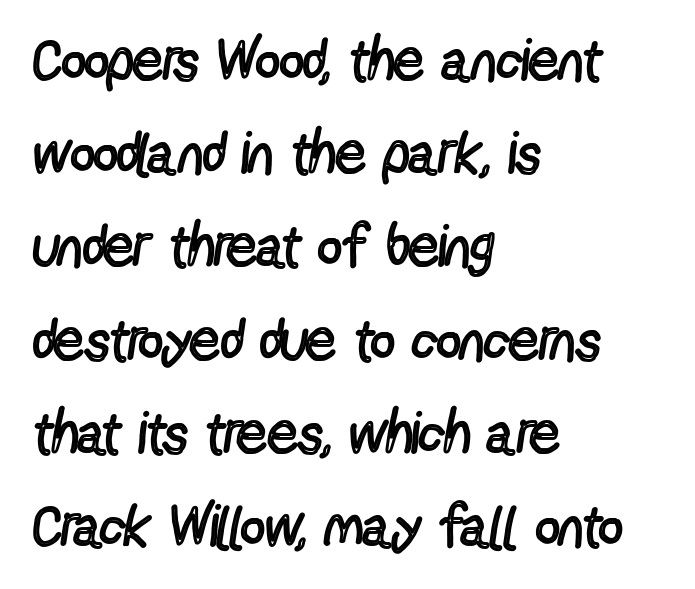
Q: Is the text bold? A: No.
Q: Is the typeface a serif or a sans-serif typeface? A: Sans-serif.
Q: Is the text underlined? A: No.
Q: How is the paragraph aligned? A: Left-aligned.
Q: Is the spacing between letters normal or unusually wide? A: Normal.
Q: Is the spacing between lines tight, normal or loose? A: Normal.
Q: Width (condensed, normal, or wide)? A: Condensed.
Q: x-height? A: Medium.
Q: Monospaced? A: No.
